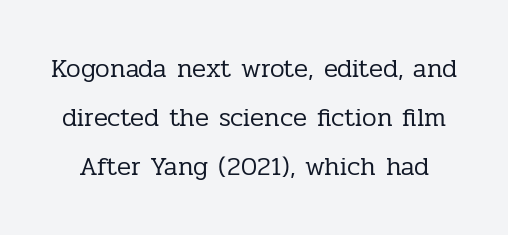
Q: Is the text bold? A: No.
Q: Is the text italic (slanted)? A: No, it is upright.
Q: Is the text underlined? A: No.
Q: Is the spacing between letters normal or unusually wide? A: Normal.
